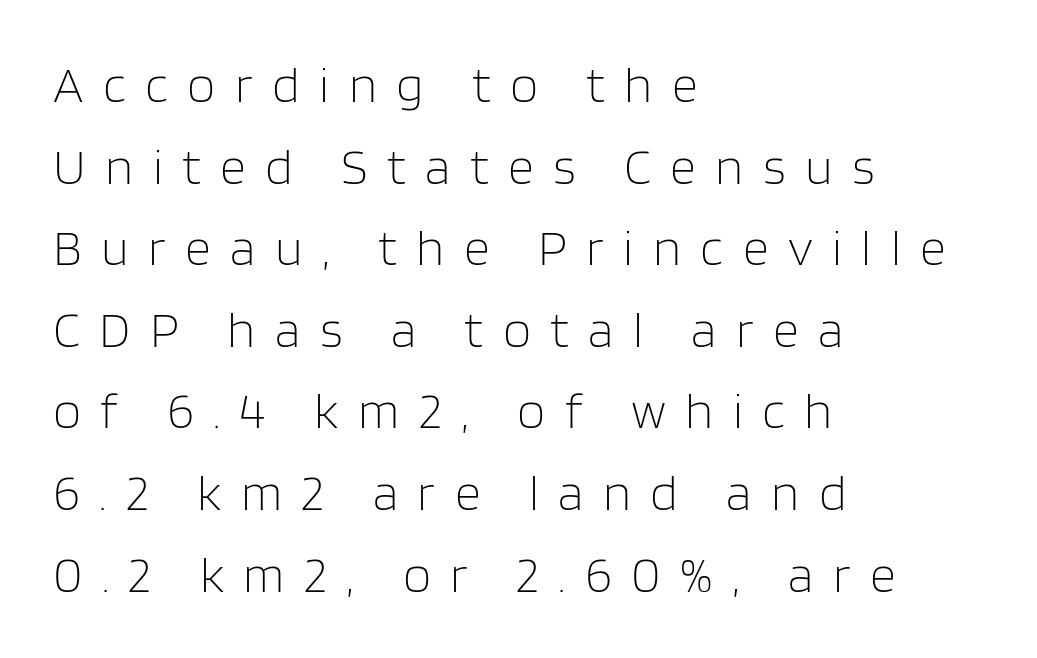
If you measured baseline to baseline, you'd find a middling distance. The letters are spread apart with noticeably loose tracking. This sample has the flowing, uneven cadence of proportional lettering. A typesetter would label this face a sans.
